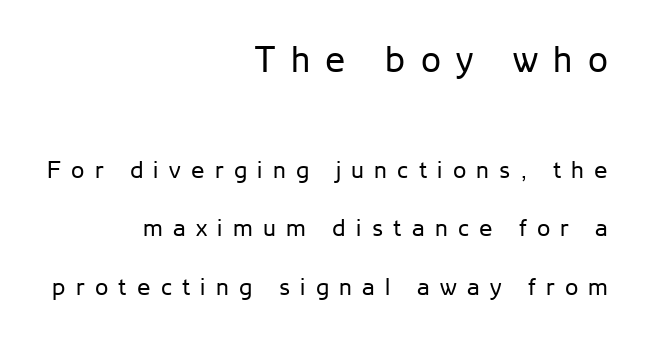
{"serif": "no", "italic": "no", "bold": "no", "weight": "regular", "width": "normal", "stroke_contrast": "low", "x_height": "medium", "monospaced": "no", "underline": "no", "align": "right", "line_spacing": "loose", "line_spacing_ratio": 2.44, "letter_spacing": "wide", "letter_spacing_em": 0.43, "larger_block": "first", "size_ratio": 1.5, "glyph_px": 36}
